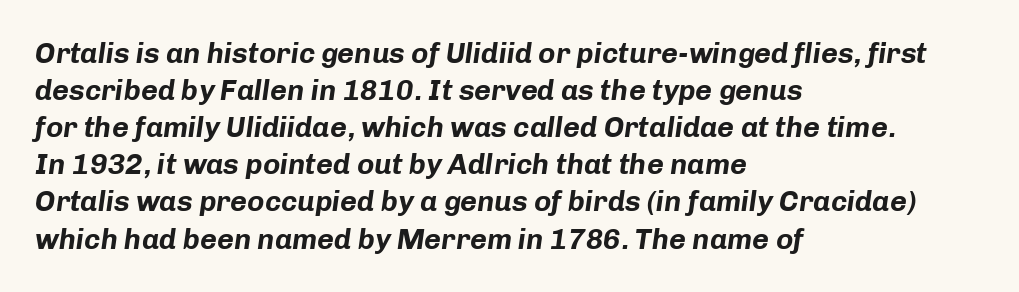
{"italic": "yes", "lean": "right", "slant_degrees": 8, "bold": "yes", "weight": "bold", "width": "normal", "stroke_contrast": "low", "x_height": "medium", "monospaced": "no", "underline": "no", "align": "left", "line_spacing": "normal", "line_spacing_ratio": 1.28, "letter_spacing": "normal", "letter_spacing_em": 0.0, "glyph_px": 29}
